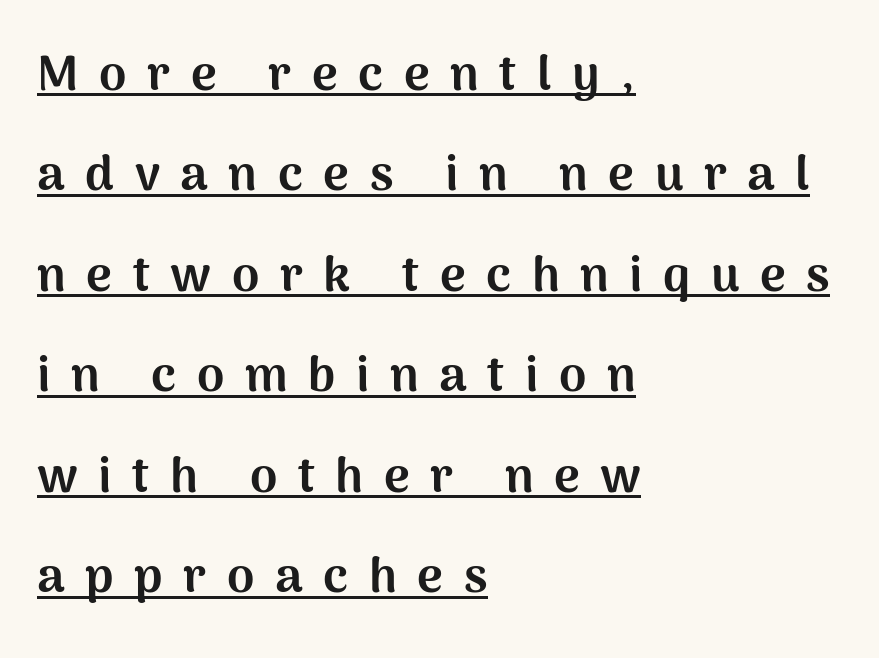
{"serif": "no", "italic": "no", "bold": "yes", "weight": "bold", "width": "normal", "stroke_contrast": "medium", "x_height": "medium", "monospaced": "no", "underline": "yes", "align": "left", "line_spacing": "loose", "line_spacing_ratio": 2.05, "letter_spacing": "wide", "letter_spacing_em": 0.42, "glyph_px": 49}
